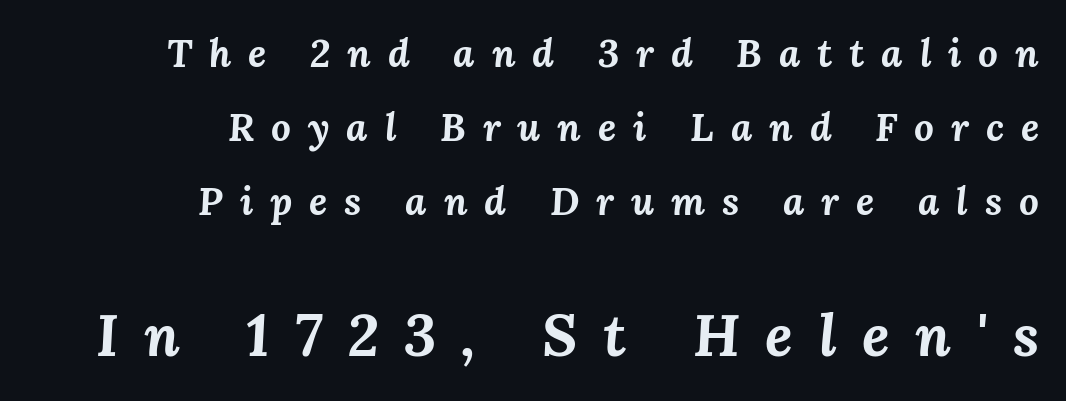
Q: Is the text bold? A: Yes.
Q: Is the text italic (slanted)? A: Yes, it leans right by about 3 degrees.
Q: Is the text underlined? A: No.
Q: How is the paragraph aligned? A: Right-aligned.
Q: Is the spacing between letters normal or unusually wide? A: Unusually wide.
Q: Is the spacing between lines tight, normal or loose? A: Loose.
Q: Which block of text is set in a larger size, the first (top) or the second (bottom)? A: The second (bottom) one.
Q: Width (condensed, normal, or wide)? A: Normal.
Q: Stroke contrast? A: Medium.
Q: x-height? A: Medium.
Q: Monospaced? A: No.
